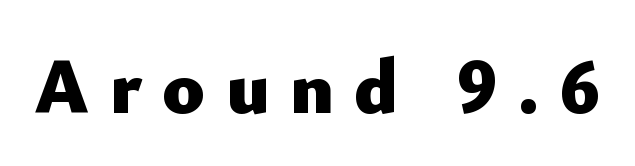
This sample has the flowing, uneven cadence of proportional lettering. The rendering shows plain stroke endings on the letterforms — a sans-serif design. No word sits above an underline. Spacing between characters has been opened up far beyond the box default.
